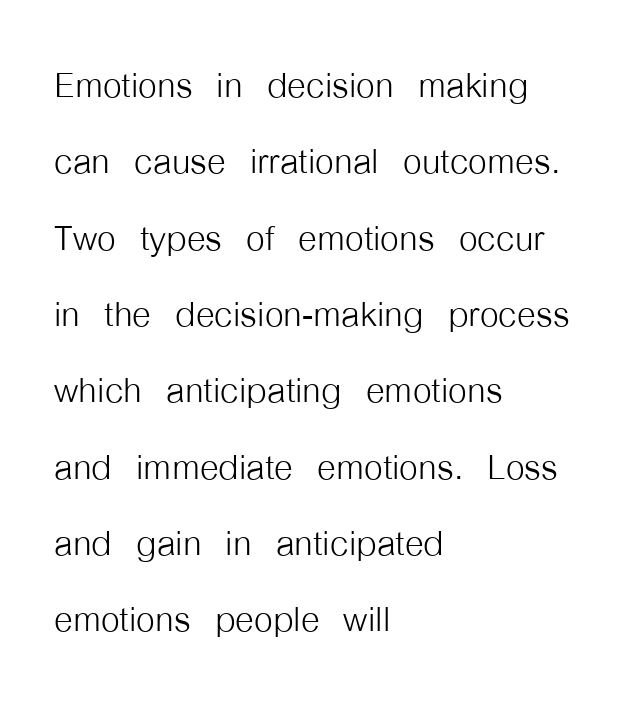
Q: Is the text bold? A: No.
Q: Is the text italic (slanted)? A: No, it is upright.
Q: Is the typeface a serif or a sans-serif typeface? A: Sans-serif.
Q: Is the text underlined? A: No.
Q: How is the paragraph aligned? A: Left-aligned.
Q: Is the spacing between letters normal or unusually wide? A: Normal.
Q: Is the spacing between lines tight, normal or loose? A: Normal.
Q: Width (condensed, normal, or wide)? A: Condensed.
Q: Stroke contrast? A: Low.
Q: x-height? A: Medium.
Q: Monospaced? A: No.
